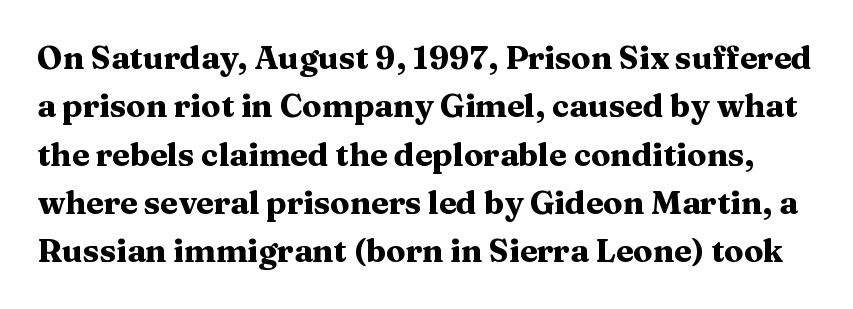
The image shows 32 px heavy, wide serif type, upright; set normal line spacing (1.51x), normal letter spacing, not underlined; medium stroke contrast and a medium x-height.
